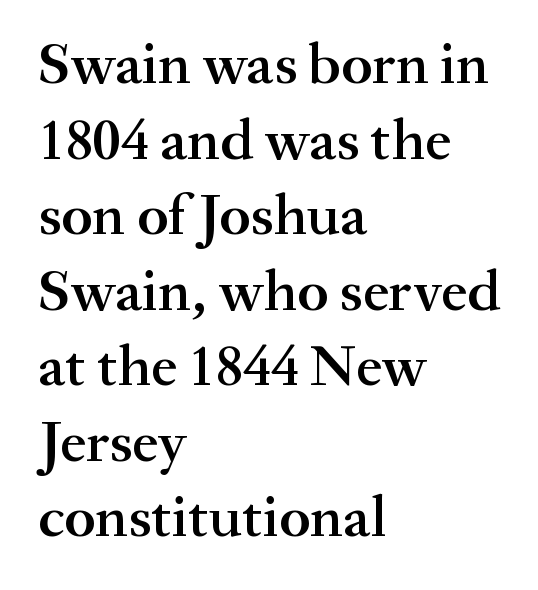
The image shows 59 px semibold serif type, upright; set left-aligned, normal line spacing (1.28x), normal letter spacing, not underlined; medium stroke contrast and a small x-height.
